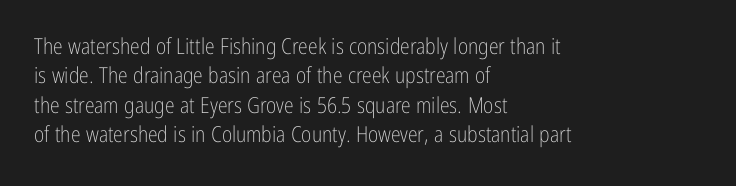
The image shows 22 px text type, upright; set left-aligned, normal line spacing (1.34x), normal letter spacing, not underlined.
